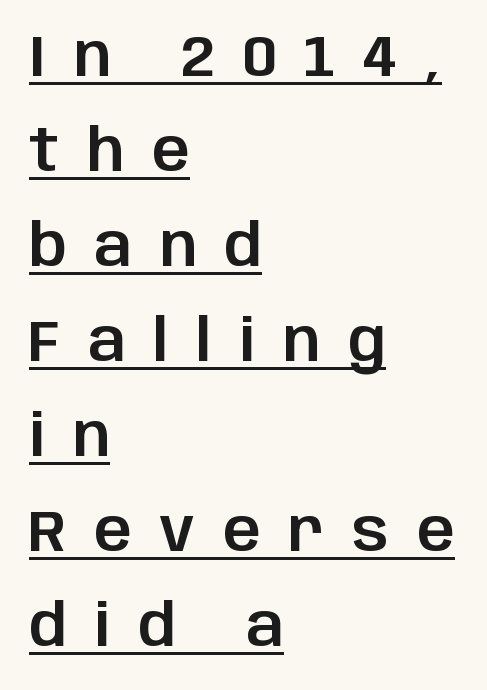
The image shows 59 px sans-serif type, upright; set left-aligned, normal line spacing (1.61x), unusually wide letter spacing (+0.47 em), underlined; low stroke contrast and a large x-height.
